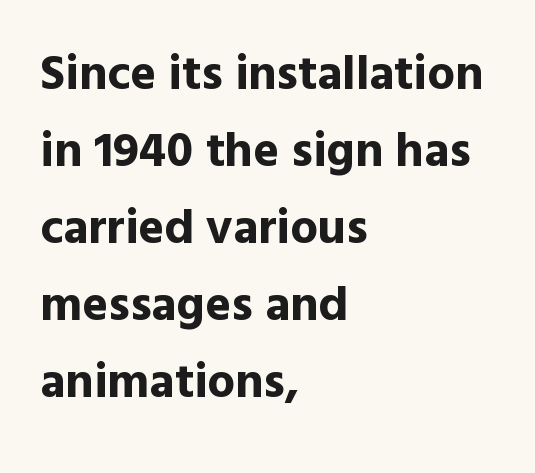
Q: Is the text bold? A: Yes.
Q: Is the text italic (slanted)? A: No, it is upright.
Q: Is the typeface a serif or a sans-serif typeface? A: Sans-serif.
Q: Is the text underlined? A: No.
Q: How is the paragraph aligned? A: Left-aligned.
Q: Is the spacing between letters normal or unusually wide? A: Normal.
Q: Is the spacing between lines tight, normal or loose? A: Normal.
Q: Width (condensed, normal, or wide)? A: Normal.
Q: x-height? A: Medium.
Q: Monospaced? A: No.
